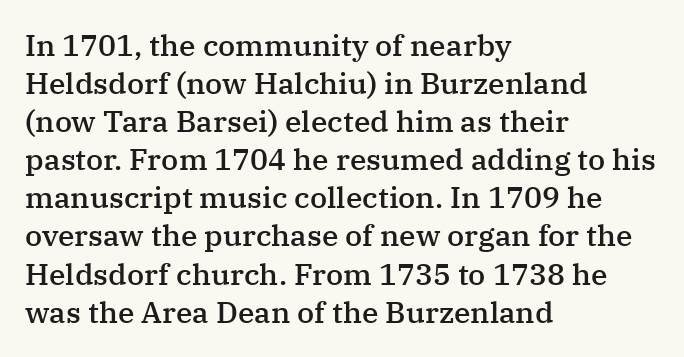
Q: Is the text bold? A: Semi-bold.
Q: Is the text italic (slanted)? A: No, it is upright.
Q: Is the typeface a serif or a sans-serif typeface? A: Serif.
Q: Is the text underlined? A: No.
Q: How is the paragraph aligned? A: Left-aligned.
Q: Is the spacing between letters normal or unusually wide? A: Normal.
Q: Is the spacing between lines tight, normal or loose? A: Normal.
Q: Width (condensed, normal, or wide)? A: Normal.
Q: Stroke contrast? A: Medium.
Q: x-height? A: Medium.
Q: Monospaced? A: No.
